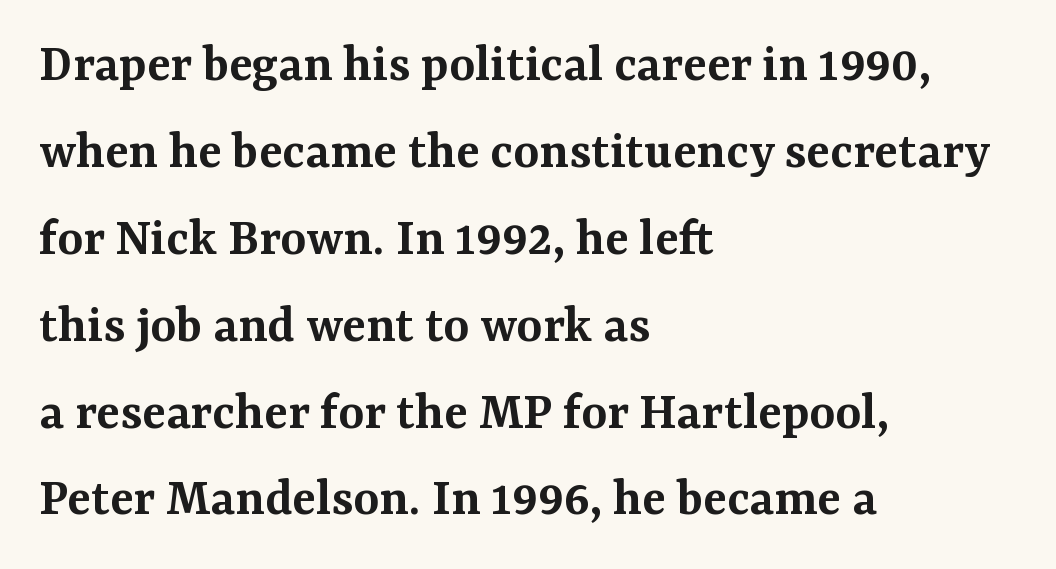
A typesetter would call this leading conventional body-copy spacing. Look at the bottom of the vertical strokes: they flare into serifs here. This rendering features lettering with no underline. The face used here is proportionally spaced, like ordinary book or web type.
